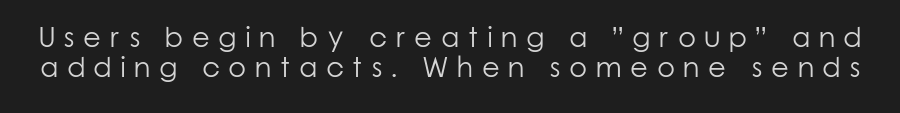
Q: Is the text bold? A: No.
Q: Is the text italic (slanted)? A: No, it is upright.
Q: Is the typeface a serif or a sans-serif typeface? A: Sans-serif.
Q: Is the text underlined? A: No.
Q: Is the spacing between letters normal or unusually wide? A: Unusually wide.
Q: Is the spacing between lines tight, normal or loose? A: Tight.
Q: Width (condensed, normal, or wide)? A: Normal.
Q: Stroke contrast? A: Low.
Q: x-height? A: Medium.
Q: Monospaced? A: No.
